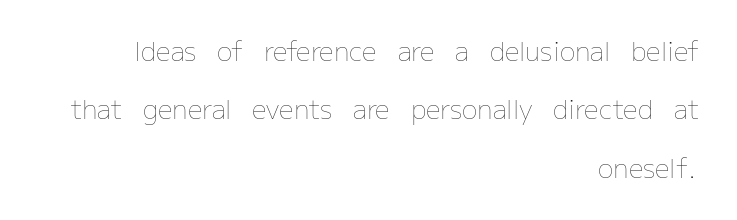
Q: Is the text bold? A: No.
Q: Is the text italic (slanted)? A: No, it is upright.
Q: Is the text underlined? A: No.
Q: How is the paragraph aligned? A: Right-aligned.
Q: Is the spacing between letters normal or unusually wide? A: Normal.
Q: Is the spacing between lines tight, normal or loose? A: Loose.
